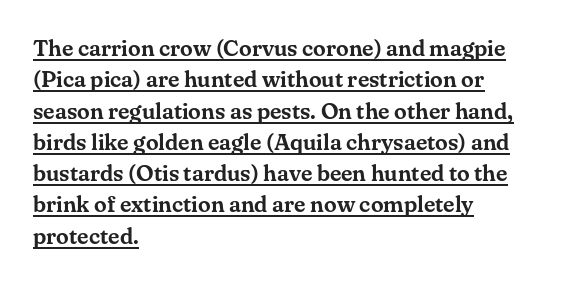
Q: Is the text italic (slanted)? A: No, it is upright.
Q: Is the text underlined? A: Yes.
Q: How is the paragraph aligned? A: Left-aligned.
Q: Is the spacing between letters normal or unusually wide? A: Normal.
Q: Is the spacing between lines tight, normal or loose? A: Normal.
